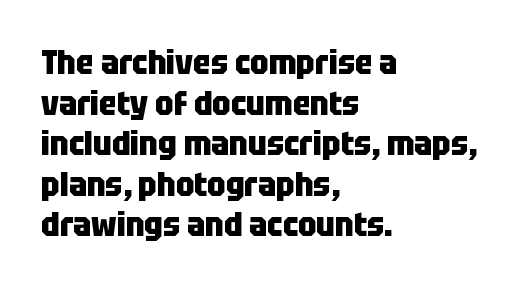
Q: Is the text bold? A: Yes.
Q: Is the text italic (slanted)? A: No, it is upright.
Q: Is the typeface a serif or a sans-serif typeface? A: Sans-serif.
Q: Is the text underlined? A: No.
Q: How is the paragraph aligned? A: Left-aligned.
Q: Is the spacing between letters normal or unusually wide? A: Normal.
Q: Width (condensed, normal, or wide)? A: Condensed.
Q: Stroke contrast? A: Low.
Q: x-height? A: Large.
Q: Monospaced? A: No.
